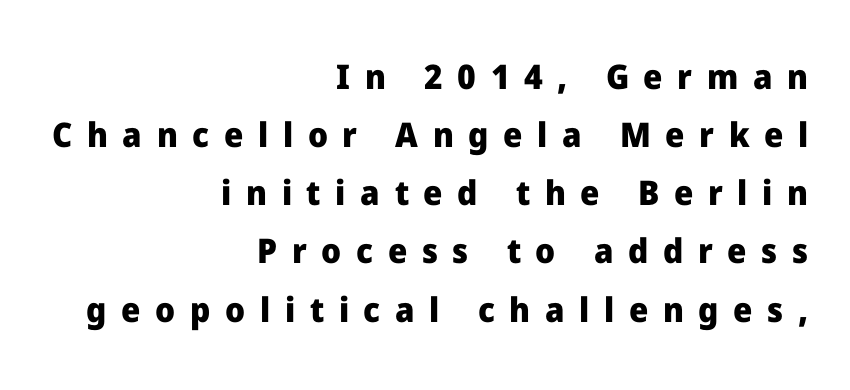
The image shows 34 px heavy sans-serif type, upright; set right-aligned, line spacing 1.71x, unusually wide letter spacing (+0.43 em), not underlined; low stroke contrast and a medium x-height.
